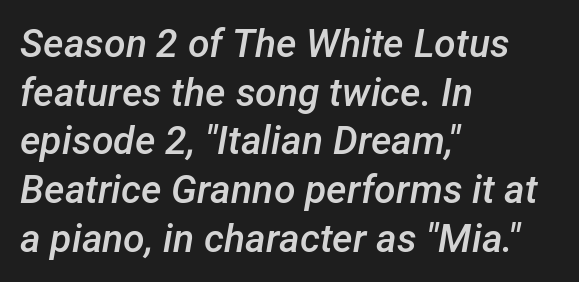
The image shows 39 px semibold type, italic (leaning right); set left-aligned, normal line spacing (1.25x), normal letter spacing, not underlined; low stroke contrast and a medium x-height.
